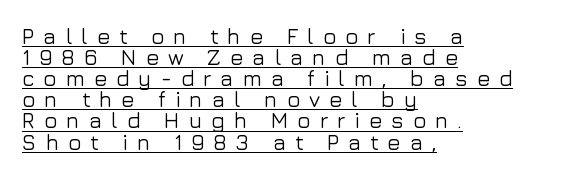
{"italic": "no", "underline": "yes", "align": "left", "line_spacing": "tight", "line_spacing_ratio": 0.96, "letter_spacing": "wide", "letter_spacing_em": 0.4, "glyph_px": 22}
